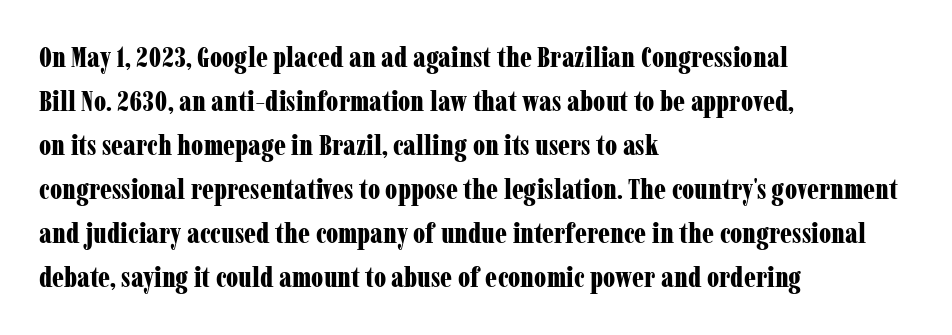
{"serif": "yes", "italic": "no", "bold": "yes", "weight": "bold", "width": "condensed", "stroke_contrast": "low", "x_height": "medium", "monospaced": "no", "underline": "no", "align": "left", "line_spacing": "normal", "line_spacing_ratio": 1.52, "letter_spacing": "normal", "letter_spacing_em": 0.0, "glyph_px": 29}
